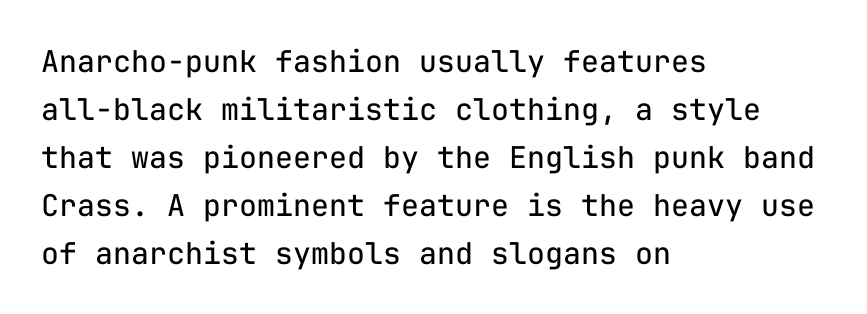
The image shows 30 px regular-weight sans-serif type, upright, monospaced; set left-aligned, normal line spacing (1.6x), normal letter spacing, not underlined; low stroke contrast and a medium x-height.
